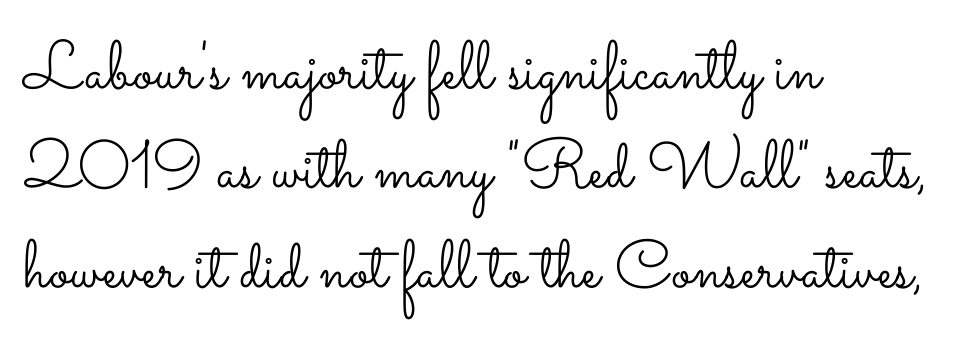
Q: Is the text bold? A: No.
Q: Is the text italic (slanted)? A: Yes.
Q: Is the text underlined? A: No.
Q: How is the paragraph aligned? A: Left-aligned.
Q: Is the spacing between letters normal or unusually wide? A: Normal.
Q: Is the spacing between lines tight, normal or loose? A: Normal.
Q: Width (condensed, normal, or wide)? A: Wide.
Q: Stroke contrast? A: Low.
Q: x-height? A: Small.
Q: Monospaced? A: No.
